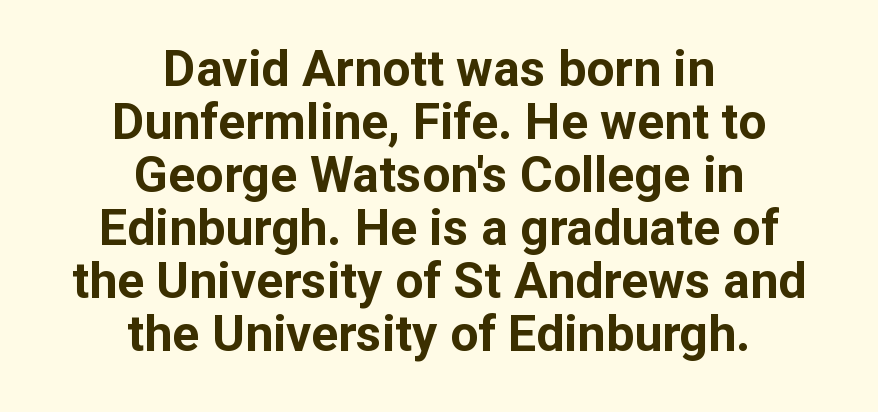
The image shows 50 px bold sans-serif type, upright; set centered, tight line spacing (1.06x), normal letter spacing, not underlined; low stroke contrast and a medium x-height.
